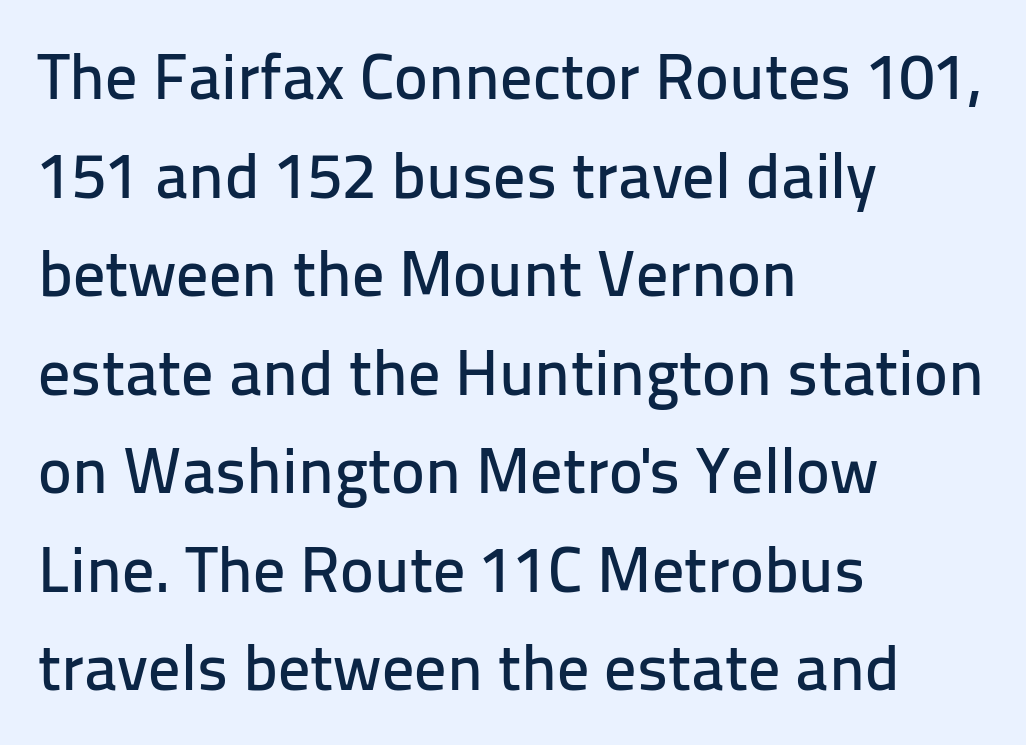
The image shows 64 px sans-serif type, upright; set left-aligned, normal line spacing (1.54x), normal letter spacing, not underlined; low stroke contrast and a medium x-height.
